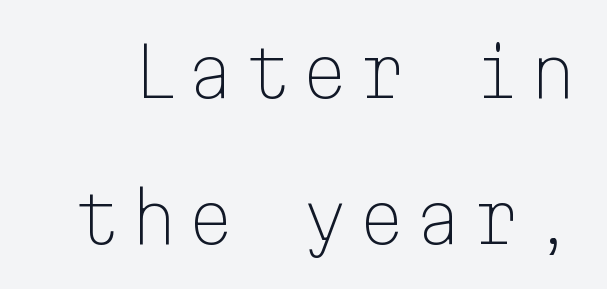
Reading down the column, the eye jumps a long way to each next line. Unbolded letterforms with no extra heft. These lines are rendered in a fixed-pitch font. Only glyphs here, with clear space below each row. If you drew a line through each stem, it would be perfectly vertical.
